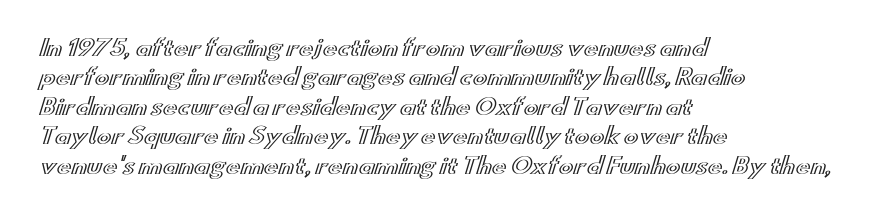
The image shows 22 px text type; set left-aligned, normal line spacing (1.34x), normal letter spacing, not underlined.
